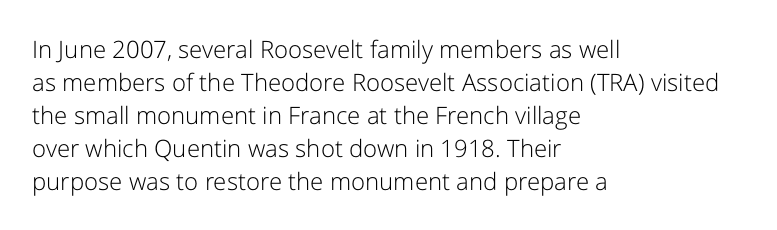
Q: Is the text bold? A: No.
Q: Is the text italic (slanted)? A: No, it is upright.
Q: Is the text underlined? A: No.
Q: How is the paragraph aligned? A: Left-aligned.
Q: Is the spacing between letters normal or unusually wide? A: Normal.
Q: Is the spacing between lines tight, normal or loose? A: Normal.
